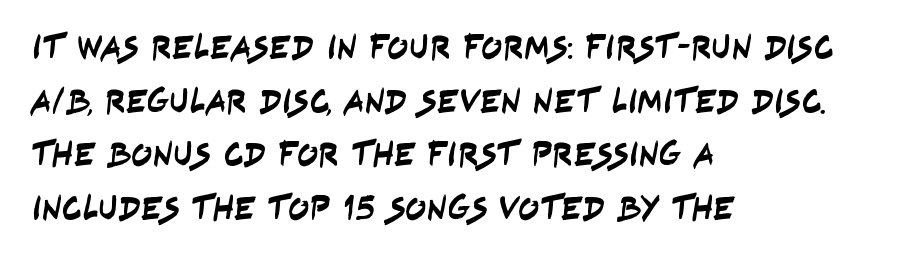
The image shows 35 px condensed sans-serif type; set left-aligned, normal line spacing (1.53x), normal letter spacing, not underlined; low stroke contrast and a large x-height.
